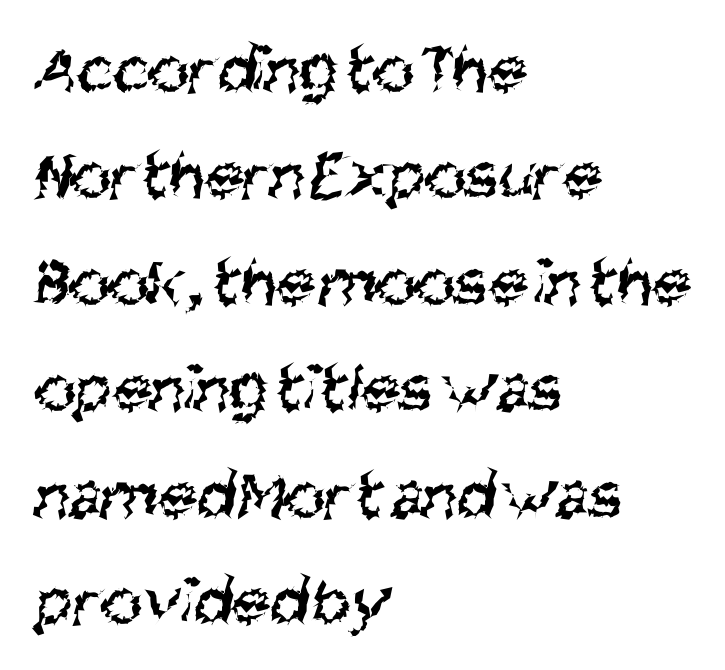
Q: Is the text bold? A: No.
Q: Is the typeface a serif or a sans-serif typeface? A: Sans-serif.
Q: Is the text underlined? A: No.
Q: How is the paragraph aligned? A: Left-aligned.
Q: Is the spacing between letters normal or unusually wide? A: Normal.
Q: Is the spacing between lines tight, normal or loose? A: Normal.
Q: Width (condensed, normal, or wide)? A: Condensed.
Q: Stroke contrast? A: Medium.
Q: x-height? A: Large.
Q: Monospaced? A: No.
